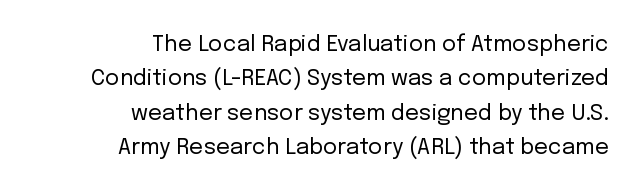
Q: Is the text bold? A: No.
Q: Is the text italic (slanted)? A: No, it is upright.
Q: Is the text underlined? A: No.
Q: How is the paragraph aligned? A: Right-aligned.
Q: Is the spacing between letters normal or unusually wide? A: Normal.
Q: Is the spacing between lines tight, normal or loose? A: Normal.
